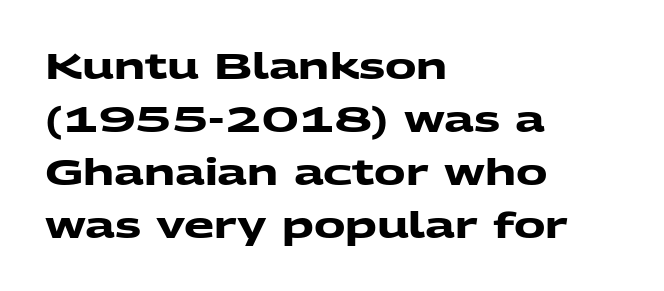
Q: Is the text bold? A: Yes.
Q: Is the typeface a serif or a sans-serif typeface? A: Sans-serif.
Q: Is the text underlined? A: No.
Q: How is the paragraph aligned? A: Left-aligned.
Q: Is the spacing between letters normal or unusually wide? A: Normal.
Q: Is the spacing between lines tight, normal or loose? A: Normal.
Q: Width (condensed, normal, or wide)? A: Wide.
Q: Stroke contrast? A: Medium.
Q: x-height? A: Medium.
Q: Monospaced? A: No.
